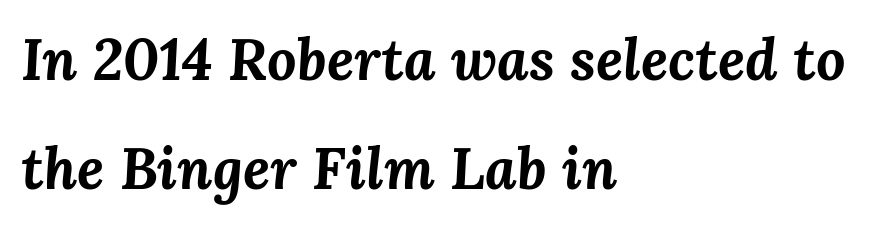
Q: Is the text bold? A: Yes.
Q: Is the text italic (slanted)? A: Yes, it leans right by about 3 degrees.
Q: Is the text underlined? A: No.
Q: How is the paragraph aligned? A: Left-aligned.
Q: Is the spacing between letters normal or unusually wide? A: Normal.
Q: Width (condensed, normal, or wide)? A: Normal.
Q: Stroke contrast? A: Medium.
Q: x-height? A: Medium.
Q: Monospaced? A: No.
